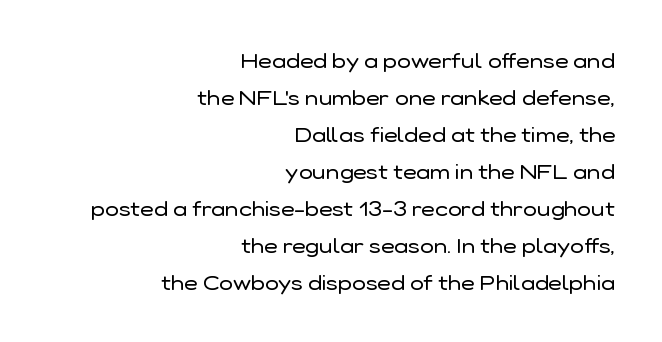
Q: Is the text bold? A: No.
Q: Is the text italic (slanted)? A: No, it is upright.
Q: Is the text underlined? A: No.
Q: How is the paragraph aligned? A: Right-aligned.
Q: Is the spacing between letters normal or unusually wide? A: Normal.
